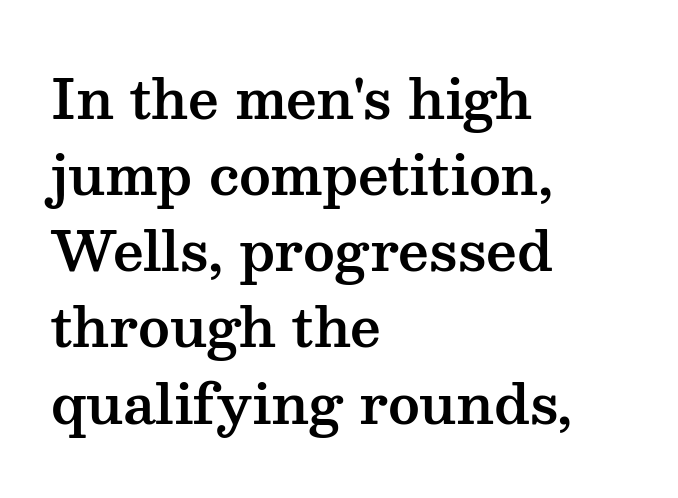
The image shows 54 px wide serif type, upright; set left-aligned, normal line spacing (1.41x), normal letter spacing, not underlined; medium stroke contrast and a medium x-height.
